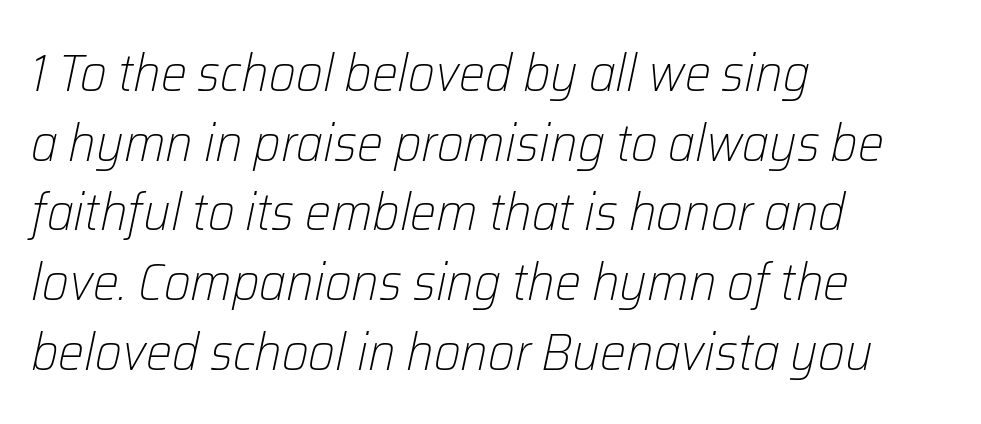
Do the characters align in a grid? No, the font is proportional. Unbolded letterforms with no extra heft. Standard letterfit; no display-style spreading of the glyphs. Bare-footed words on every line. This sample is left-justified, so line endings fall wherever the words run out. The space between consecutive lines is moderate.
